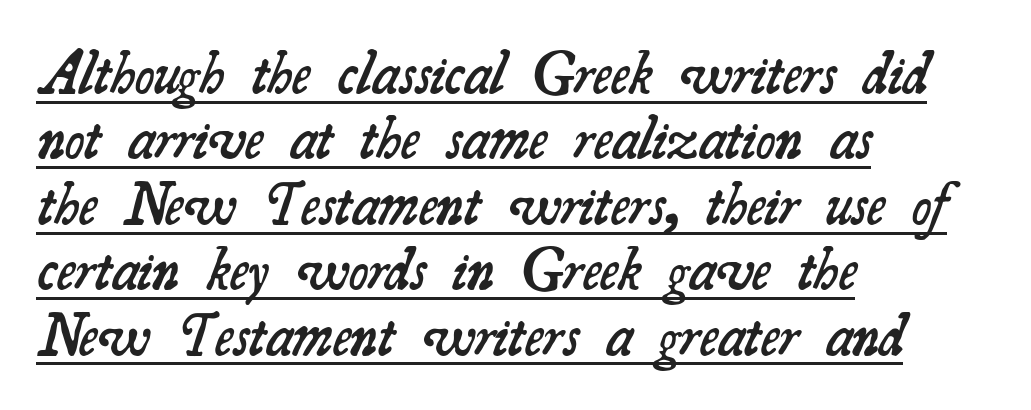
Look at the tracking — it's just the regular setting, nothing added. A semibold gives these letters moderate extra thickness, short of bold. The passage shown is typeset with a serif family. The designer dialed line spacing down below the default. This sample carries an underscore along the baseline area.
